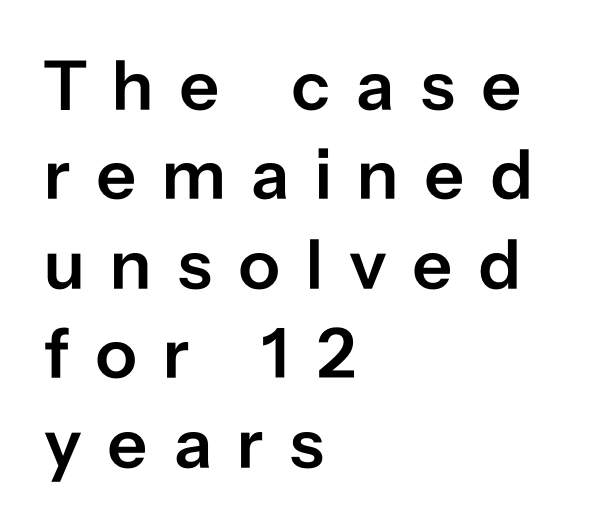
The rendering anchors every line to the left-hand side. Does the type have serifs? No, each stem ends abruptly. The passage shown is typed in a proportional face where columns would drift. Underline: absent. The rendering uses a semibold face; strokes are thickened but not to full bold. Rows of type keep a routine distance in the vertical direction.
